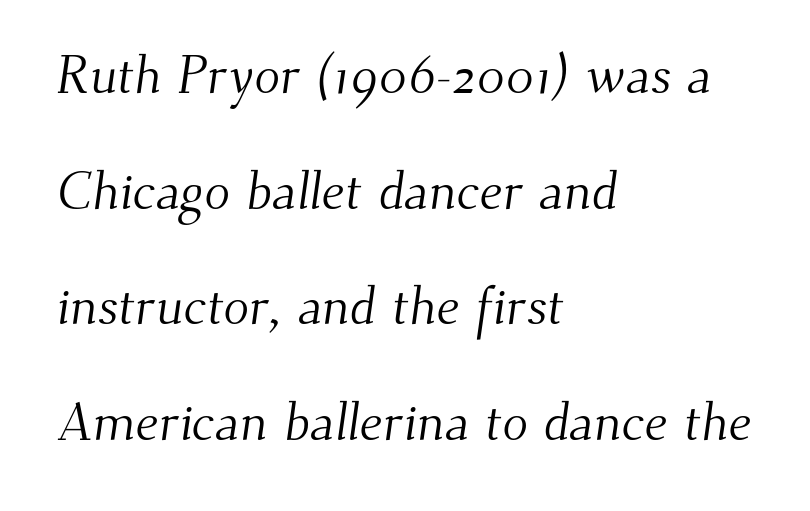
{"serif": "yes", "bold": "no", "weight": "light", "width": "normal", "stroke_contrast": "medium", "x_height": "small", "monospaced": "no", "underline": "no", "align": "left", "line_spacing": "loose", "line_spacing_ratio": 2.18, "letter_spacing": "normal", "letter_spacing_em": 0.0, "glyph_px": 53}
